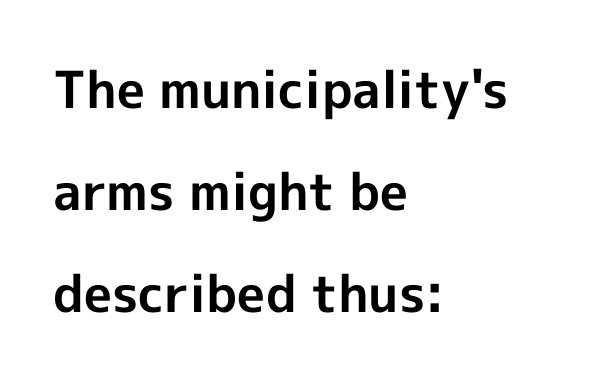
The image shows 51 px bold sans-serif type, upright; set left-aligned, loose line spacing (2.0x), normal letter spacing, not underlined; a medium x-height.
